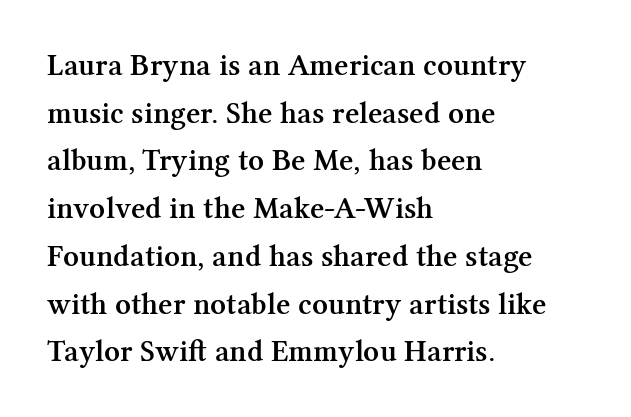
{"serif": "yes", "italic": "no", "bold": "semi", "weight": "semibold", "width": "normal", "stroke_contrast": "medium", "x_height": "medium", "monospaced": "no", "underline": "no", "align": "left", "line_spacing": "normal", "line_spacing_ratio": 1.54, "letter_spacing": "normal", "letter_spacing_em": 0.0, "glyph_px": 31}
